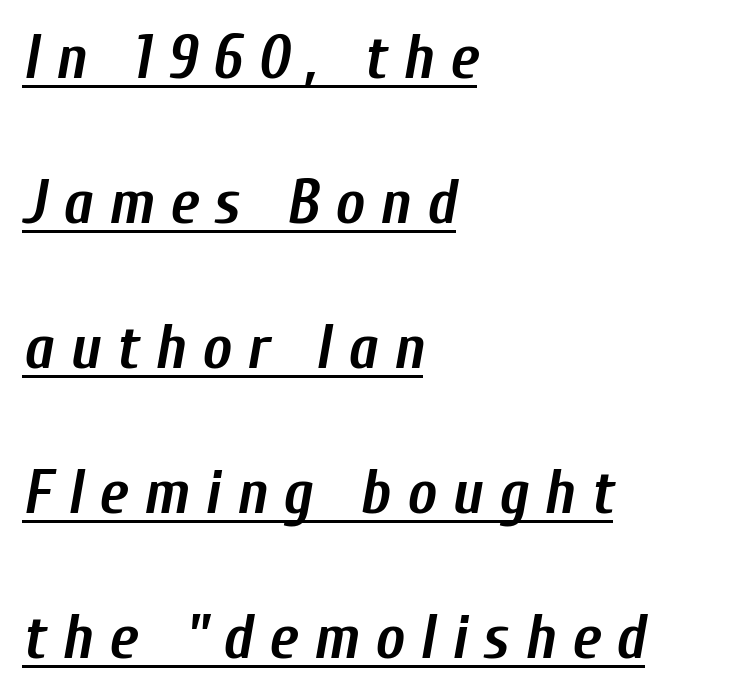
Q: Is the text bold? A: Yes.
Q: Is the text italic (slanted)? A: Yes, it leans right by about 10 degrees.
Q: Is the text underlined? A: Yes.
Q: How is the paragraph aligned? A: Left-aligned.
Q: Is the spacing between letters normal or unusually wide? A: Unusually wide.
Q: Is the spacing between lines tight, normal or loose? A: Loose.
Q: Width (condensed, normal, or wide)? A: Condensed.
Q: Stroke contrast? A: Low.
Q: x-height? A: Medium.
Q: Monospaced? A: No.
